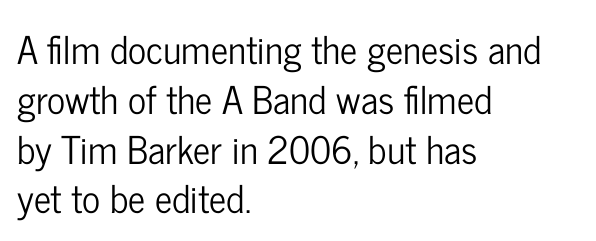
The passage shown is typed in a proportional face where columns would drift. Vertical strokes here are truly vertical. Type style note: lacks serifs. Horizontally, the lines are justified to the leading edge only. Whoever set this chose a conventional vertical rhythm. The letterforms sit shoulder to shoulder at normal distance.
